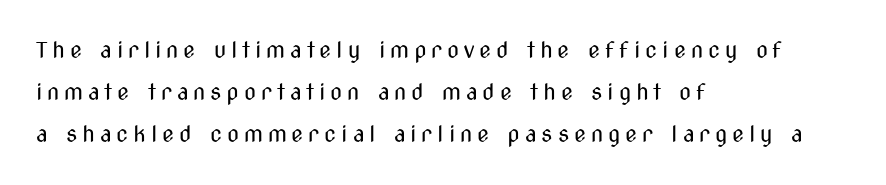
The image shows 22 px text type, upright; set left-aligned, loose line spacing (1.91x), unusually wide letter spacing (+0.22 em), not underlined.
